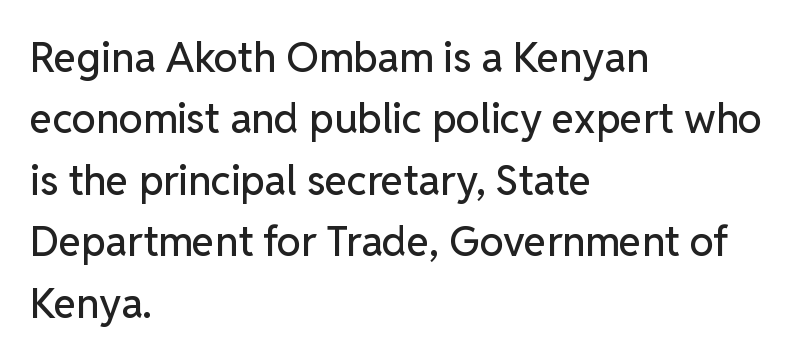
The image shows 41 px sans-serif type, upright; set left-aligned, normal line spacing (1.5x), normal letter spacing, not underlined; low stroke contrast and a medium x-height.
